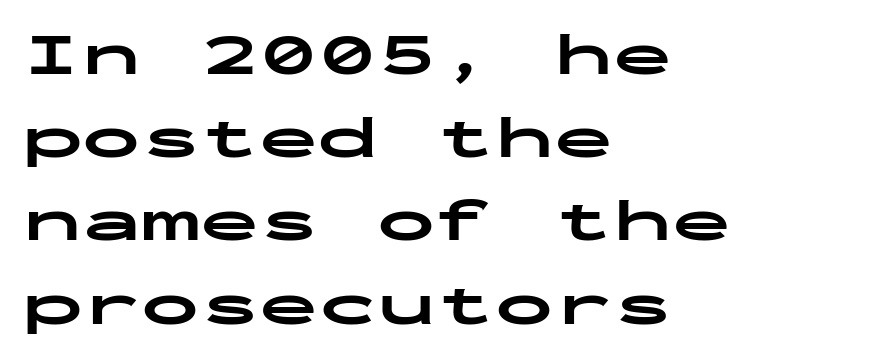
This sample has the even, mechanical cadence of fixed-width lettering. Each glyph is drawn with heavy, bold strokes. The gap between lines stays unmarked. Reading down the column, the eye jumps a familiar distance to each next line. The ragged edge is on the right, which tells us the setting is flush left.
